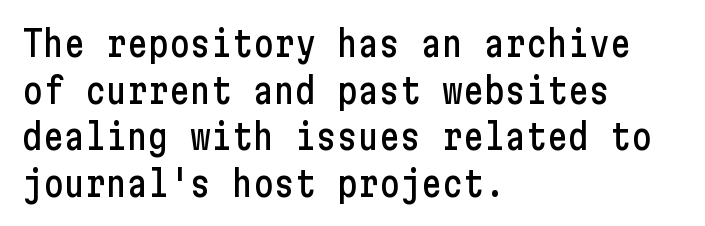
{"serif": "no", "italic": "no", "width": "condensed", "stroke_contrast": "low", "x_height": "medium", "underline": "no", "align": "left", "line_spacing": "normal", "line_spacing_ratio": 1.33, "letter_spacing": "normal", "letter_spacing_em": 0.0, "glyph_px": 35}
